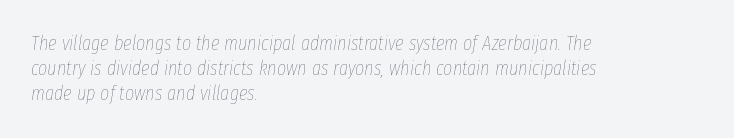
{"italic": "yes", "lean": "right", "slant_degrees": 8, "bold": "no", "underline": "no", "align": "left", "line_spacing": "normal", "line_spacing_ratio": 1.26, "letter_spacing": "normal", "letter_spacing_em": 0.0, "glyph_px": 20}
